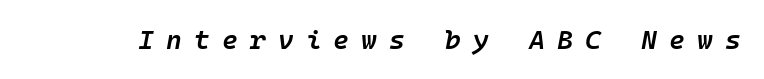
{"italic": "yes", "lean": "right", "slant_degrees": 10, "bold": "semi", "underline": "no", "letter_spacing": "wide", "letter_spacing_em": 0.45, "glyph_px": 27}
